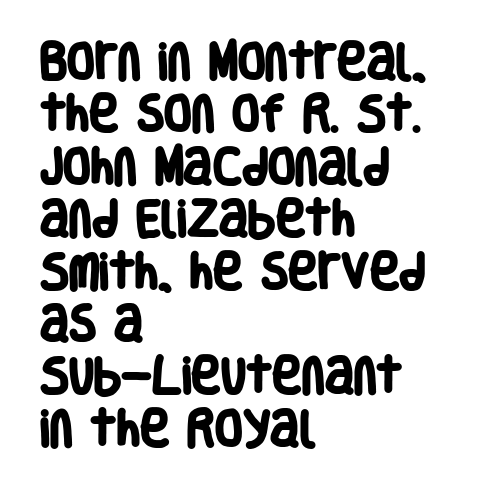
Weight check: bold — yes, fully. These lines are rendered in a variable-pitch font. Anything drawn beneath the words? Only blank space. Which margin do the lines hug? The left one — the right edge is uneven.
